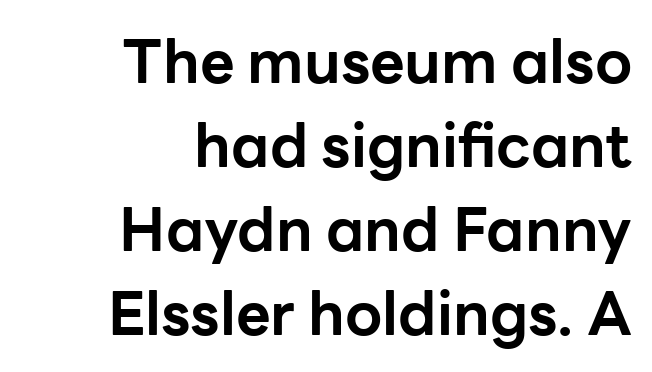
{"serif": "no", "italic": "no", "bold": "yes", "weight": "bold", "width": "normal", "stroke_contrast": "low", "x_height": "medium", "monospaced": "no", "underline": "no", "align": "right", "line_spacing": "normal", "line_spacing_ratio": 1.4, "letter_spacing": "normal", "letter_spacing_em": 0.0, "glyph_px": 60}
